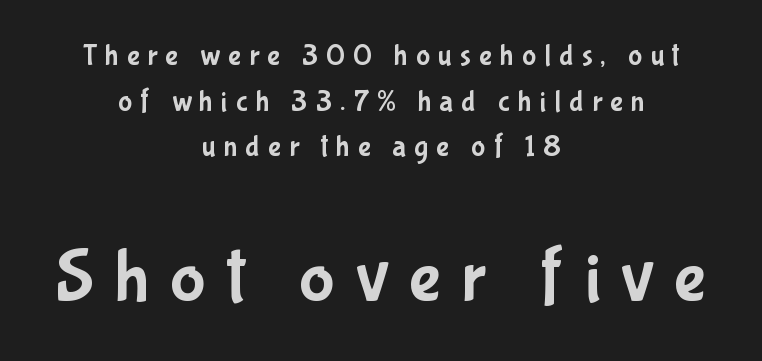
Does the lettering tilt? It doesn't — this is upright. The later block is typeset at a bigger size than the earlier block. Centered paragraph, ragged on both sides. Each new line begins a customary step beneath the previous one. Descender tails drop into unmarked territory. Students, note that the glyphs here are deliberately spaced far apart.
